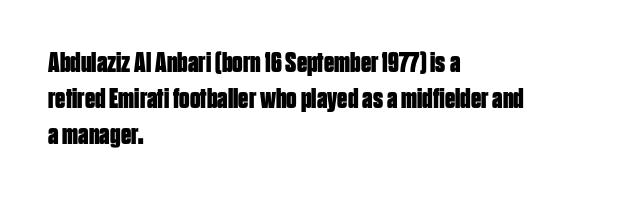
Q: Is the text bold? A: Yes.
Q: Is the text italic (slanted)? A: No, it is upright.
Q: Is the typeface a serif or a sans-serif typeface? A: Sans-serif.
Q: Is the text underlined? A: No.
Q: How is the paragraph aligned? A: Left-aligned.
Q: Is the spacing between letters normal or unusually wide? A: Normal.
Q: Width (condensed, normal, or wide)? A: Condensed.
Q: Stroke contrast? A: Low.
Q: x-height? A: Large.
Q: Monospaced? A: No.
